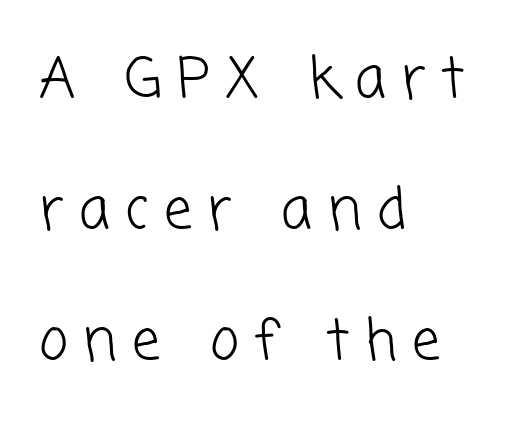
{"serif": "no", "bold": "no", "weight": "light", "width": "normal", "stroke_contrast": "low", "x_height": "medium", "monospaced": "no", "underline": "no", "align": "left", "line_spacing": "loose", "line_spacing_ratio": 2.34, "letter_spacing": "wide", "letter_spacing_em": 0.28, "glyph_px": 56}
